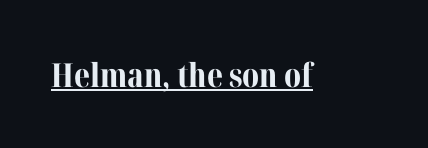
{"serif": "yes", "italic": "no", "bold": "yes", "weight": "bold", "width": "normal", "stroke_contrast": "medium", "x_height": "medium", "monospaced": "no", "underline": "yes", "letter_spacing": "normal", "letter_spacing_em": 0.0, "glyph_px": 33}
